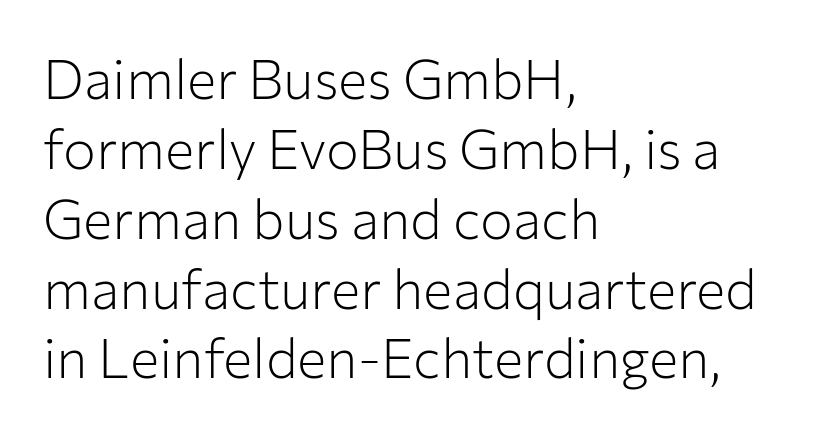
Q: Is the text bold? A: No.
Q: Is the text italic (slanted)? A: No, it is upright.
Q: Is the typeface a serif or a sans-serif typeface? A: Sans-serif.
Q: Is the text underlined? A: No.
Q: How is the paragraph aligned? A: Left-aligned.
Q: Is the spacing between letters normal or unusually wide? A: Normal.
Q: Is the spacing between lines tight, normal or loose? A: Normal.
Q: Width (condensed, normal, or wide)? A: Normal.
Q: Stroke contrast? A: Low.
Q: x-height? A: Medium.
Q: Monospaced? A: No.
